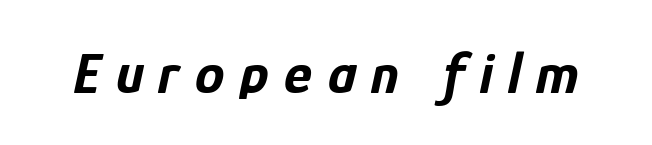
The image shows 59 px bold, condensed type, italic (leaning right); set unusually wide letter spacing (+0.26 em), not underlined; low stroke contrast and a medium x-height.
